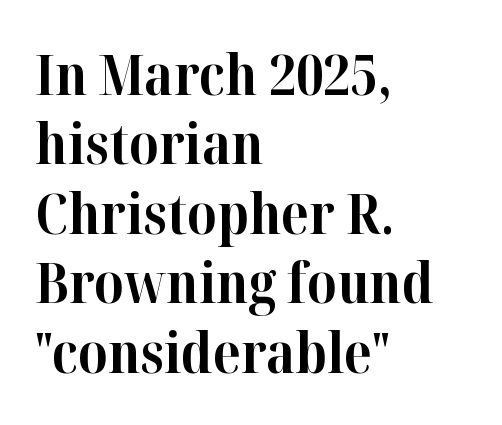
No italicization has been applied; the sample stays upright. A typesetter would call this zero additional tracking. The passage shown is typed in a proportional face where columns would drift. Summary of weight: heavy, a full bold.
